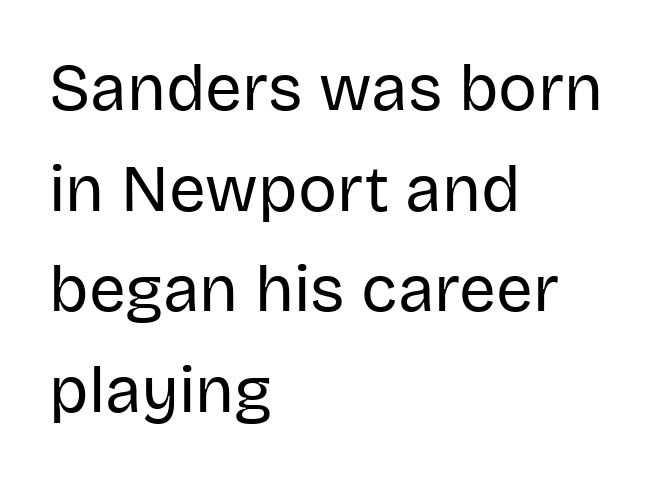
A roman cut, with each character standing at attention. Caption: standard tracking, unaltered. Letters rest on an invisible, unmarked baseline. All the whitespace from short lines collects on the right.
